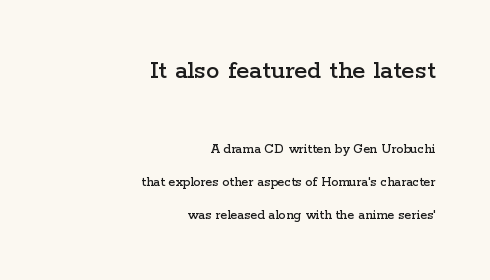
The image shows 27 px text type, upright; set right-aligned, loose line spacing (2.38x), normal letter spacing, not underlined; the first (top) block is 1.93x larger.
